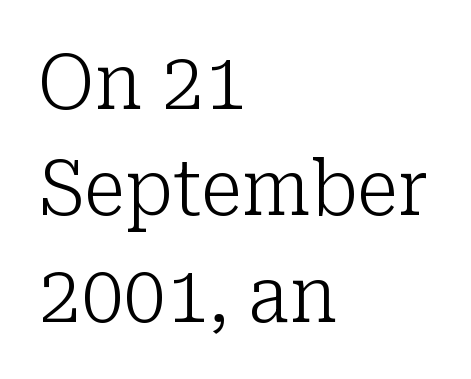
Style check: upright. Tracking value appears to be zero — textbook default spacing. The rendering shows small feet on the letterforms — a serif design. Stem width sits at or under what a default text font uses. Summary of vertical rhythm: regular, with standard interline spacing.
